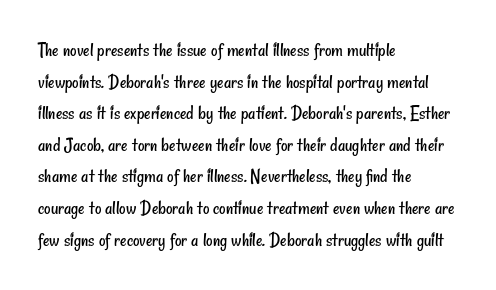
{"bold": "no", "underline": "no", "align": "left", "line_spacing": "normal", "line_spacing_ratio": 1.58, "letter_spacing": "normal", "letter_spacing_em": 0.0, "glyph_px": 20}
